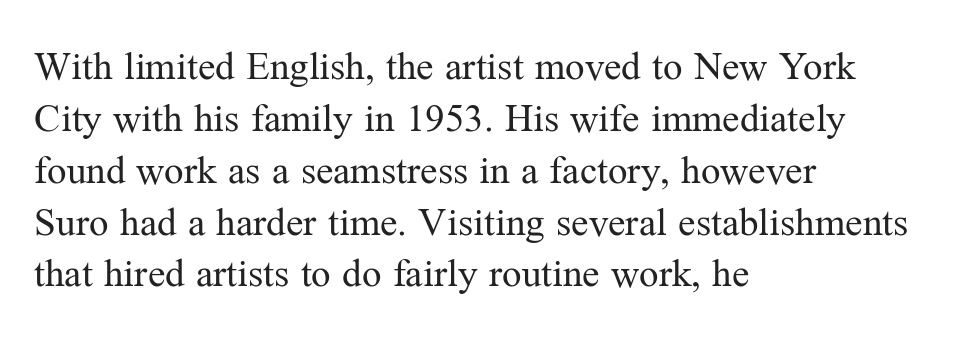
Q: Is the text bold? A: No.
Q: Is the text italic (slanted)? A: No, it is upright.
Q: Is the typeface a serif or a sans-serif typeface? A: Serif.
Q: Is the text underlined? A: No.
Q: How is the paragraph aligned? A: Left-aligned.
Q: Is the spacing between letters normal or unusually wide? A: Normal.
Q: Is the spacing between lines tight, normal or loose? A: Normal.
Q: Width (condensed, normal, or wide)? A: Normal.
Q: Stroke contrast? A: Medium.
Q: x-height? A: Medium.
Q: Monospaced? A: No.
